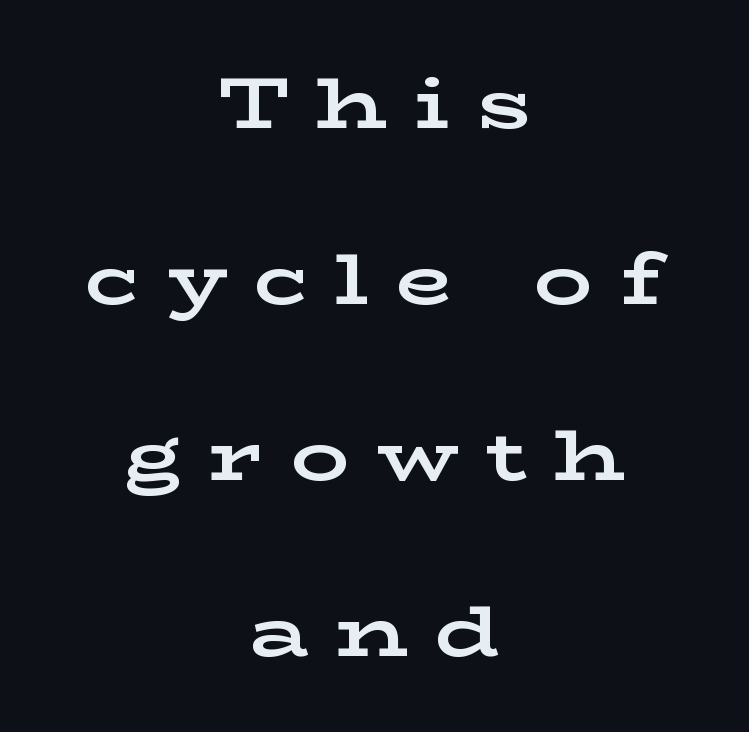
Q: Is the text bold? A: Yes.
Q: Is the text italic (slanted)? A: No, it is upright.
Q: Is the typeface a serif or a sans-serif typeface? A: Serif.
Q: Is the text underlined? A: No.
Q: How is the paragraph aligned? A: Centered.
Q: Is the spacing between letters normal or unusually wide? A: Unusually wide.
Q: Is the spacing between lines tight, normal or loose? A: Loose.
Q: Width (condensed, normal, or wide)? A: Wide.
Q: Stroke contrast? A: Low.
Q: x-height? A: Medium.
Q: Monospaced? A: No.
